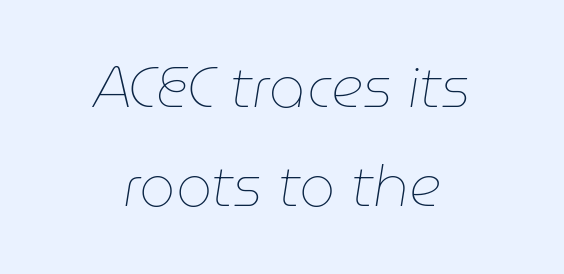
{"italic": "yes", "lean": "right", "slant_degrees": 9, "bold": "no", "weight": "thin", "width": "normal", "stroke_contrast": "low", "x_height": "medium", "monospaced": "no", "underline": "no", "align": "center", "line_spacing_ratio": 1.74, "letter_spacing": "normal", "letter_spacing_em": 0.0, "glyph_px": 57}
